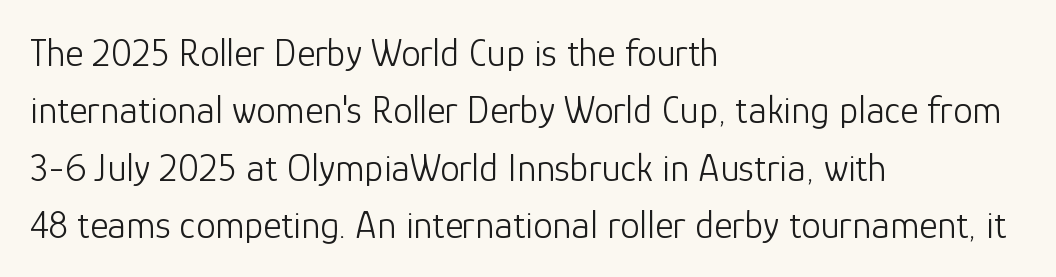
Q: Is the text bold? A: No.
Q: Is the text italic (slanted)? A: No, it is upright.
Q: Is the typeface a serif or a sans-serif typeface? A: Sans-serif.
Q: Is the text underlined? A: No.
Q: How is the paragraph aligned? A: Left-aligned.
Q: Is the spacing between letters normal or unusually wide? A: Normal.
Q: Is the spacing between lines tight, normal or loose? A: Normal.
Q: Width (condensed, normal, or wide)? A: Normal.
Q: Stroke contrast? A: Low.
Q: x-height? A: Medium.
Q: Monospaced? A: No.
